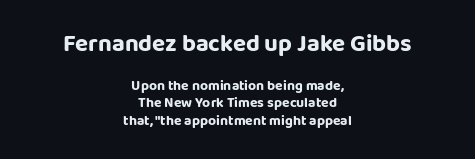
{"italic": "no", "bold": "yes", "underline": "no", "align": "center", "line_spacing": "normal", "line_spacing_ratio": 1.27, "letter_spacing": "normal", "letter_spacing_em": 0.0, "larger_block": "first", "size_ratio": 1.71, "glyph_px": 24}
